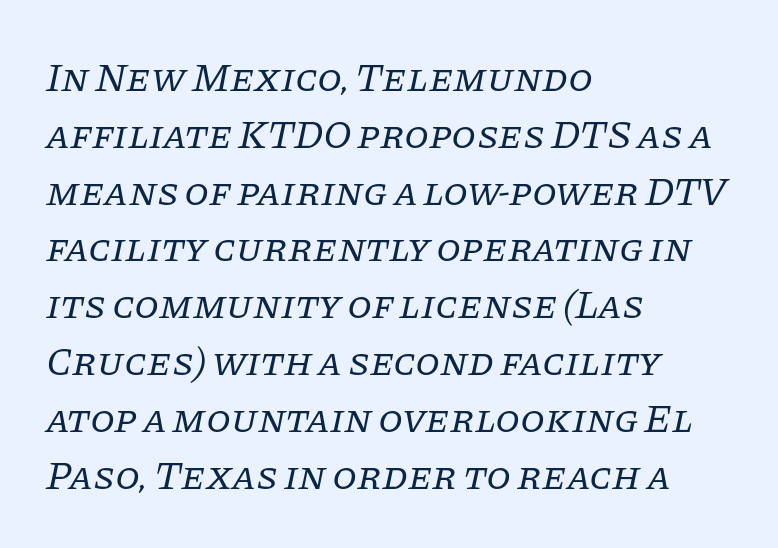
The glyphs are unaccompanied by any horizontal stroke below them. Weight: regular or lighter. The line-height multiplier appears to be the usual default. Is the letter spacing exaggerated? No — it looks like the ordinary default.
